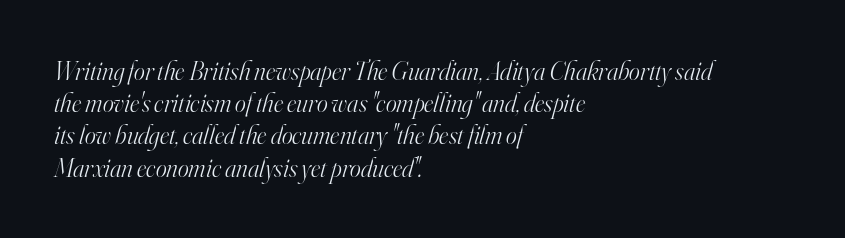
{"italic": "yes", "lean": "right", "slant_degrees": 16, "bold": "no", "underline": "no", "align": "left", "line_spacing_ratio": 1.24, "letter_spacing": "normal", "letter_spacing_em": 0.0, "glyph_px": 26}
